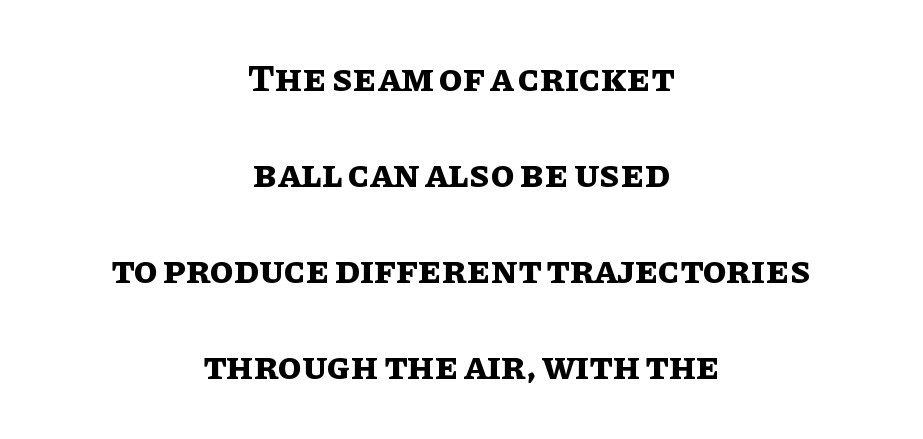
The type is set solid horizontally, with unmodified tracking. Tall strokes in this sample are plumb rather than angled. Type without underlining. Students, observe: this is what heavily led, spacious text looks like. Think of a printed novel: that variable character pitch is what you see here.
